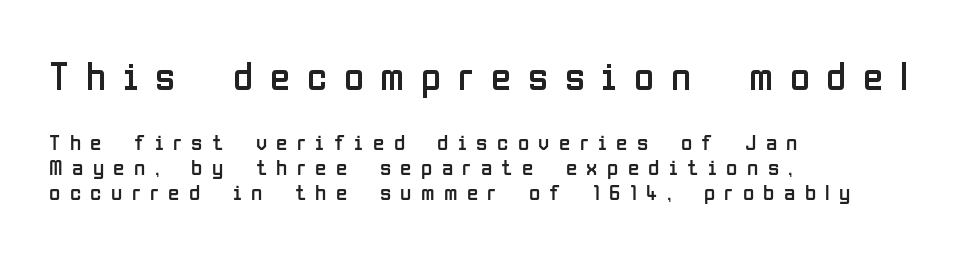
Q: Is the text bold? A: No.
Q: Is the text italic (slanted)? A: No, it is upright.
Q: Is the typeface a serif or a sans-serif typeface? A: Sans-serif.
Q: Is the text underlined? A: No.
Q: How is the paragraph aligned? A: Left-aligned.
Q: Is the spacing between letters normal or unusually wide? A: Unusually wide.
Q: Is the spacing between lines tight, normal or loose? A: Tight.
Q: Which block of text is set in a larger size, the first (top) or the second (bottom)? A: The first (top) one.
Q: Width (condensed, normal, or wide)? A: Condensed.
Q: Stroke contrast? A: Low.
Q: x-height? A: Medium.
Q: Monospaced? A: No.
